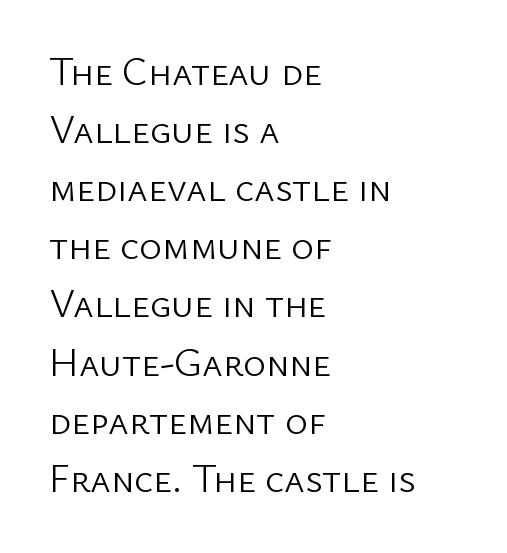
Q: Is the text bold? A: No.
Q: Is the text italic (slanted)? A: No, it is upright.
Q: Is the typeface a serif or a sans-serif typeface? A: Sans-serif.
Q: Is the text underlined? A: No.
Q: How is the paragraph aligned? A: Left-aligned.
Q: Is the spacing between letters normal or unusually wide? A: Normal.
Q: Is the spacing between lines tight, normal or loose? A: Normal.
Q: Width (condensed, normal, or wide)? A: Normal.
Q: Stroke contrast? A: Low.
Q: x-height? A: Medium.
Q: Monospaced? A: No.
